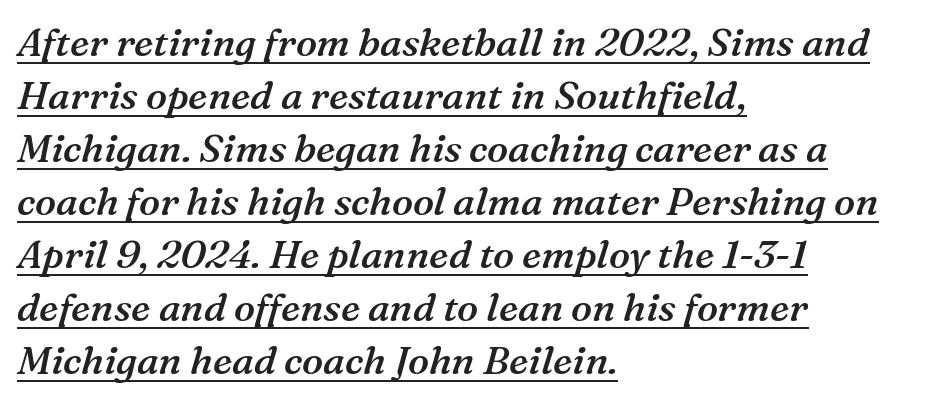
{"serif": "yes", "italic": "yes", "lean": "right", "slant_degrees": 16, "bold": "semi", "weight": "semibold", "width": "normal", "stroke_contrast": "medium", "x_height": "medium", "monospaced": "no", "underline": "yes", "align": "left", "line_spacing": "normal", "line_spacing_ratio": 1.36, "letter_spacing": "normal", "letter_spacing_em": 0.0, "glyph_px": 39}
